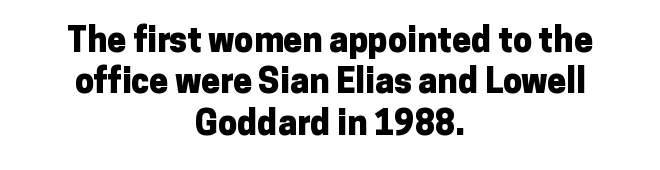
Nothing unusual about the tracking: characters are spaced as the font intends. Summary of weight: heavy, a full bold. Honestly, there is no underline to notice here at all. To sum up the face: it is a sans, with no serifs. Unlike italic type, these characters show no tilt at all. The passage shown is typed in a proportional face where columns would drift.
